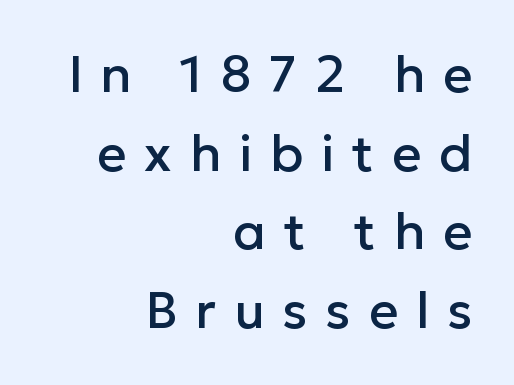
The image shows 51 px sans-serif type, upright; set right-aligned, normal line spacing (1.54x), unusually wide letter spacing (+0.35 em), not underlined; low stroke contrast and a medium x-height.
